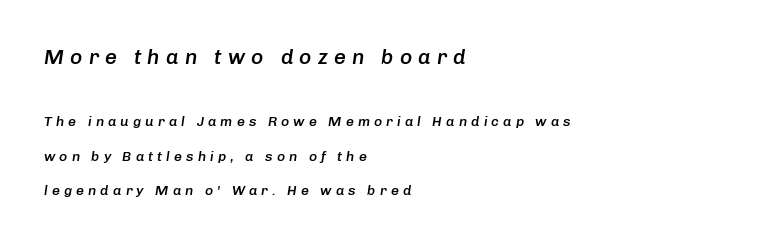
{"italic": "yes", "lean": "right", "slant_degrees": 8, "bold": "semi", "underline": "no", "align": "left", "line_spacing": "loose", "line_spacing_ratio": 2.45, "letter_spacing": "wide", "letter_spacing_em": 0.29, "larger_block": "first", "size_ratio": 1.5, "glyph_px": 21}
